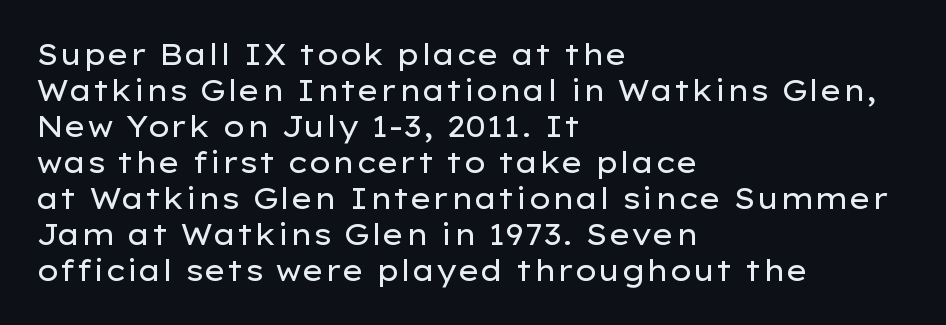
Q: Is the text bold? A: No.
Q: Is the text italic (slanted)? A: No, it is upright.
Q: Is the typeface a serif or a sans-serif typeface? A: Sans-serif.
Q: Is the text underlined? A: No.
Q: How is the paragraph aligned? A: Left-aligned.
Q: Is the spacing between letters normal or unusually wide? A: Normal.
Q: Width (condensed, normal, or wide)? A: Wide.
Q: Stroke contrast? A: Low.
Q: x-height? A: Medium.
Q: Monospaced? A: No.
